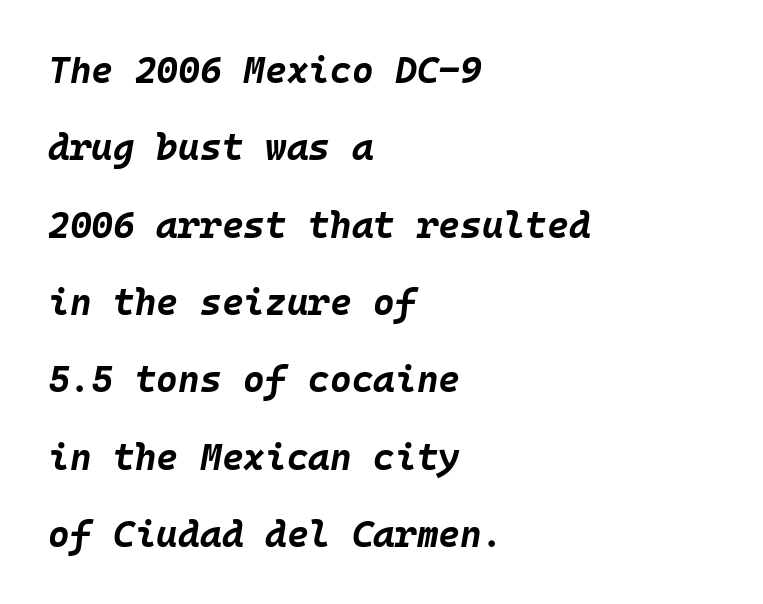
Q: Is the text bold? A: Yes.
Q: Is the text italic (slanted)? A: Yes, it leans right by about 10 degrees.
Q: Is the text underlined? A: No.
Q: How is the paragraph aligned? A: Left-aligned.
Q: Is the spacing between letters normal or unusually wide? A: Normal.
Q: Is the spacing between lines tight, normal or loose? A: Loose.
Q: Width (condensed, normal, or wide)? A: Normal.
Q: Stroke contrast? A: Low.
Q: x-height? A: Large.
Q: Monospaced? A: Yes.
